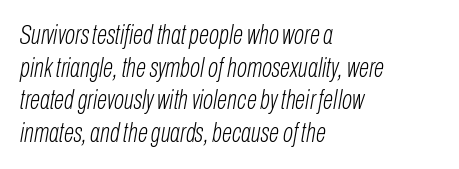
Q: Is the text bold? A: No.
Q: Is the text italic (slanted)? A: Yes, it leans right by about 10 degrees.
Q: Is the text underlined? A: No.
Q: How is the paragraph aligned? A: Left-aligned.
Q: Is the spacing between letters normal or unusually wide? A: Normal.
